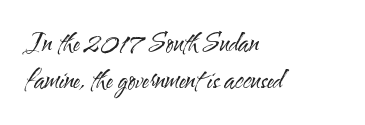
{"bold": "no", "underline": "no", "align": "left", "line_spacing": "normal", "line_spacing_ratio": 1.41, "letter_spacing": "normal", "letter_spacing_em": 0.0, "glyph_px": 26}
